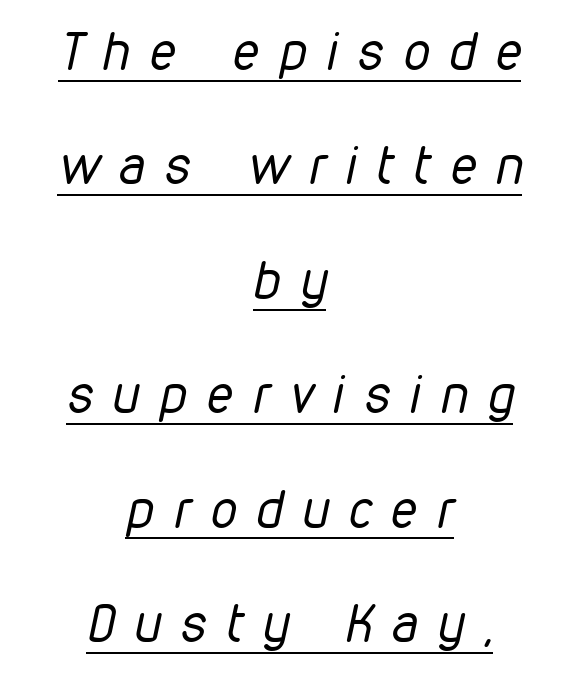
{"italic": "yes", "lean": "right", "slant_degrees": 12, "bold": "no", "weight": "regular", "width": "condensed", "stroke_contrast": "low", "x_height": "medium", "monospaced": "no", "underline": "yes", "align": "center", "line_spacing": "loose", "line_spacing_ratio": 2.2, "letter_spacing": "wide", "letter_spacing_em": 0.39, "glyph_px": 52}
